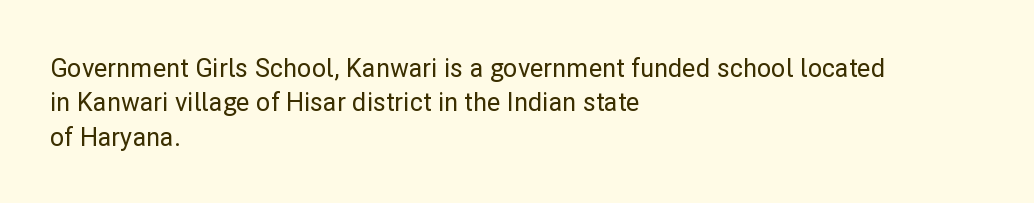
Q: Is the text italic (slanted)? A: No, it is upright.
Q: Is the text underlined? A: No.
Q: How is the paragraph aligned? A: Left-aligned.
Q: Is the spacing between letters normal or unusually wide? A: Normal.
Q: Is the spacing between lines tight, normal or loose? A: Normal.
